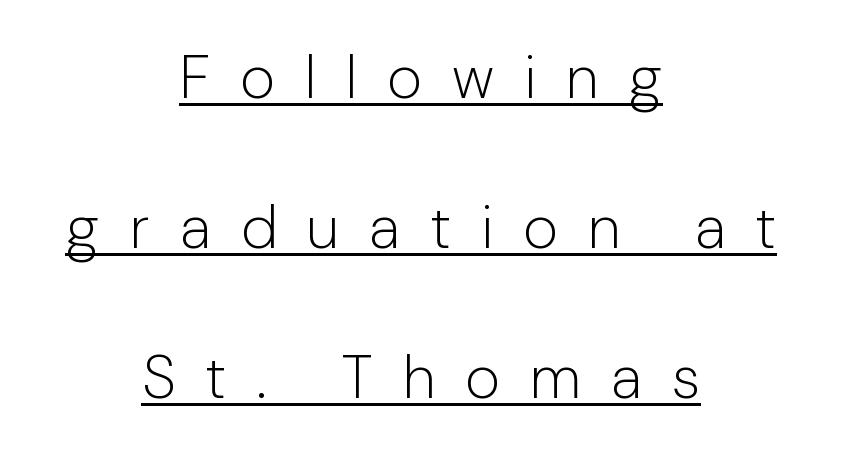
{"serif": "no", "italic": "no", "bold": "no", "weight": "light", "width": "normal", "stroke_contrast": "low", "x_height": "medium", "monospaced": "no", "underline": "yes", "align": "center", "line_spacing": "loose", "line_spacing_ratio": 2.5, "letter_spacing": "wide", "letter_spacing_em": 0.5, "glyph_px": 60}
